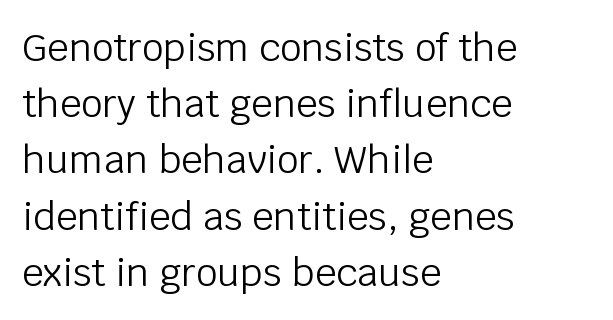
{"serif": "no", "italic": "no", "bold": "no", "weight": "light", "width": "normal", "stroke_contrast": "low", "x_height": "large", "monospaced": "no", "underline": "no", "align": "left", "line_spacing": "normal", "line_spacing_ratio": 1.48, "letter_spacing": "normal", "letter_spacing_em": 0.0, "glyph_px": 38}
